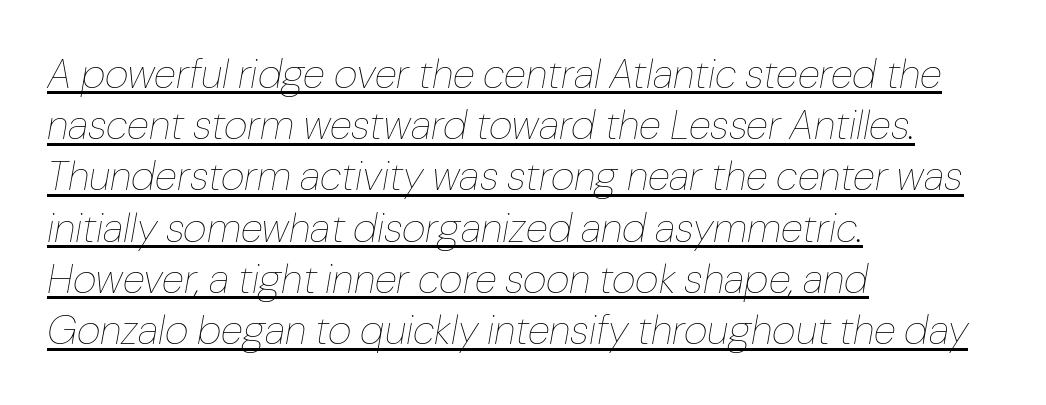
The rendering uses the underline text-decoration. It's the slanting kind of type. Looks like regular typesetting: each glyph gets only the width it needs. Honestly, the letter spacing is just normal — you wouldn't notice it.
